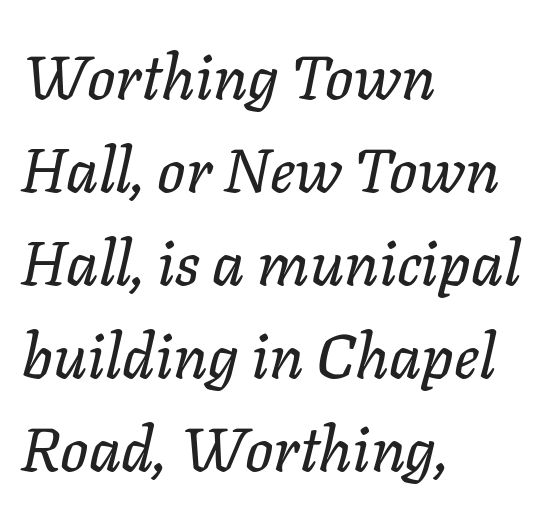
{"italic": "yes", "lean": "right", "slant_degrees": 11, "width": "normal", "stroke_contrast": "low", "x_height": "medium", "monospaced": "no", "underline": "no", "align": "left", "line_spacing": "normal", "line_spacing_ratio": 1.5, "letter_spacing": "normal", "letter_spacing_em": 0.0, "glyph_px": 62}
